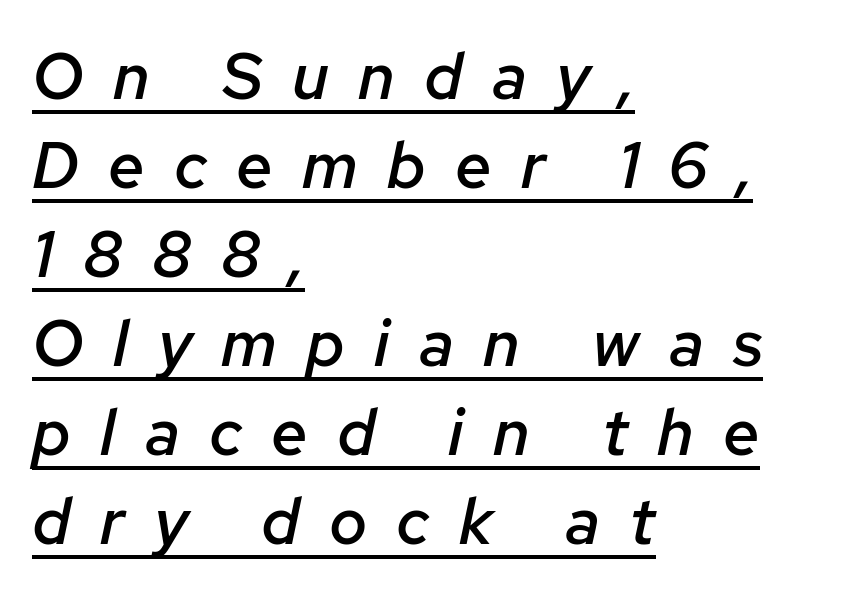
Q: Is the text bold? A: Semi-bold.
Q: Is the text italic (slanted)? A: Yes, it leans right by about 12 degrees.
Q: Is the text underlined? A: Yes.
Q: How is the paragraph aligned? A: Left-aligned.
Q: Is the spacing between letters normal or unusually wide? A: Unusually wide.
Q: Is the spacing between lines tight, normal or loose? A: Normal.
Q: Width (condensed, normal, or wide)? A: Normal.
Q: Stroke contrast? A: Low.
Q: x-height? A: Medium.
Q: Monospaced? A: No.
